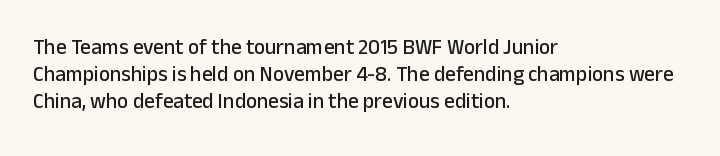
{"italic": "no", "underline": "no", "align": "left", "line_spacing": "normal", "line_spacing_ratio": 1.28, "letter_spacing": "normal", "letter_spacing_em": 0.0, "glyph_px": 21}
